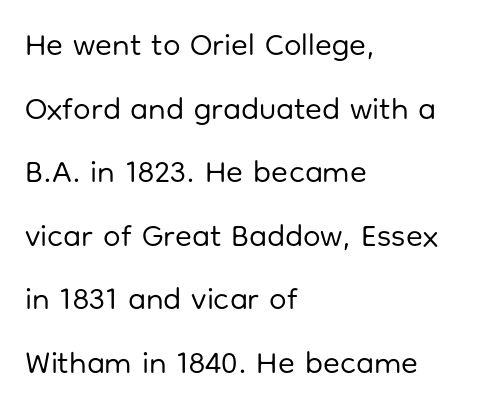
The image shows 31 px regular-weight sans-serif type, upright; set left-aligned, loose line spacing (2.05x), normal letter spacing, not underlined; low stroke contrast and a medium x-height.
